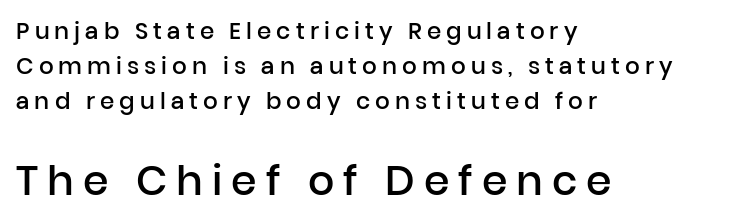
{"serif": "no", "italic": "no", "bold": "semi", "weight": "semibold", "width": "normal", "stroke_contrast": "low", "x_height": "medium", "monospaced": "no", "underline": "no", "align": "left", "line_spacing": "normal", "line_spacing_ratio": 1.52, "letter_spacing": "wide", "letter_spacing_em": 0.22, "larger_block": "second", "size_ratio": 1.78, "glyph_px": 41}
